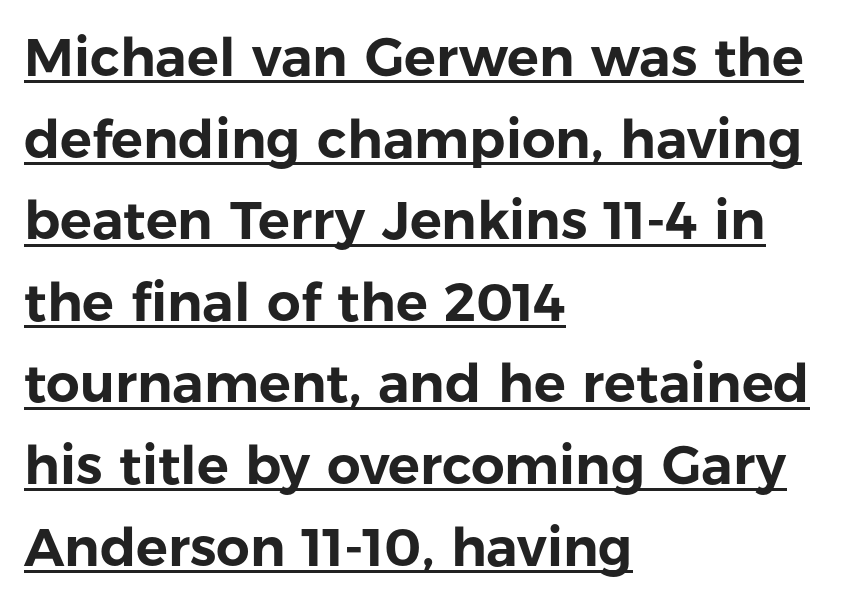
{"serif": "no", "italic": "no", "width": "normal", "stroke_contrast": "low", "x_height": "medium", "monospaced": "no", "underline": "yes", "align": "left", "line_spacing": "normal", "line_spacing_ratio": 1.54, "letter_spacing": "normal", "letter_spacing_em": 0.0, "glyph_px": 53}
